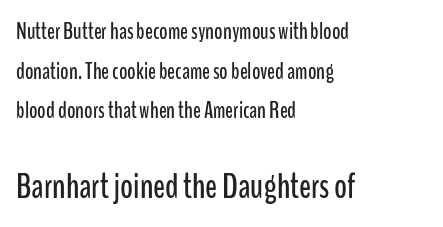
Short note: letters normally spaced. The passage shown begins with its smaller block and ends with its larger one. Honestly, there is no underline to notice here at all. A typesetter would call this proportional, since set widths differ per character.
